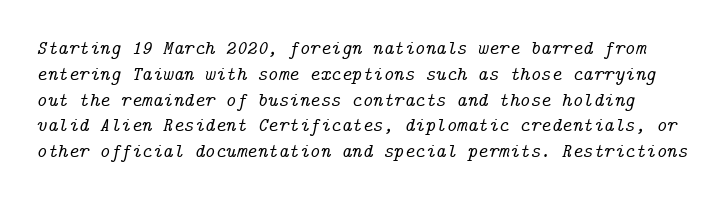
Italic? Definitely — the glyphs are oblique. Does the leading feel generous? No, just average. Glance below the letters and you will spot only blank space. No extra tracking has been applied to these lines.
